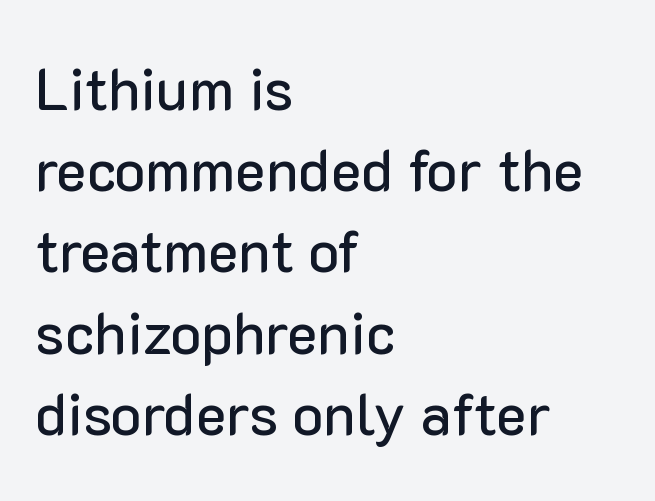
{"serif": "no", "italic": "no", "width": "normal", "stroke_contrast": "low", "x_height": "medium", "monospaced": "no", "underline": "no", "align": "left", "line_spacing": "normal", "line_spacing_ratio": 1.4, "letter_spacing": "normal", "letter_spacing_em": 0.0, "glyph_px": 58}
